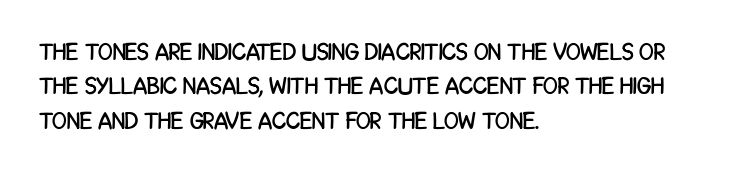
Q: Is the text italic (slanted)? A: No, it is upright.
Q: Is the text underlined? A: No.
Q: How is the paragraph aligned? A: Left-aligned.
Q: Is the spacing between letters normal or unusually wide? A: Normal.
Q: Is the spacing between lines tight, normal or loose? A: Normal.
